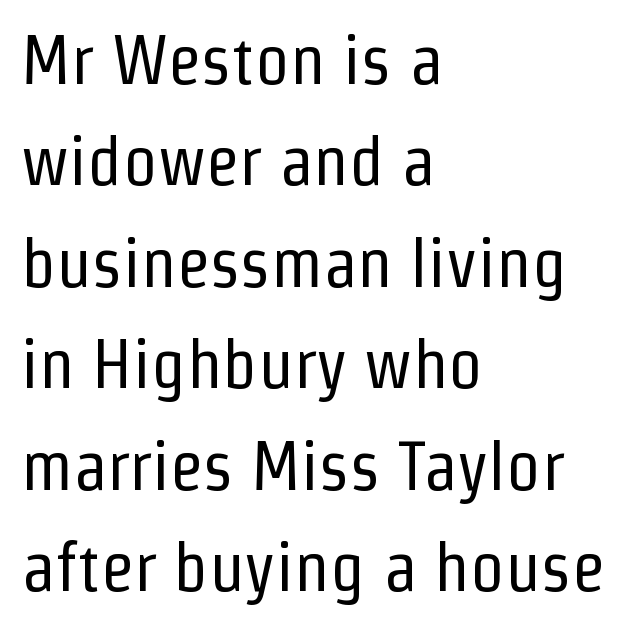
Unlike a traditional serif, this face leaves its strokes unadorned. The letters stand upright; this is a roman face. Character widths vary here, with narrow letters taking less room than wide ones. The letters look calm and open, with moderate or lighter stems. Has an underline been added? It has not. A typesetter would call this zero additional tracking.
